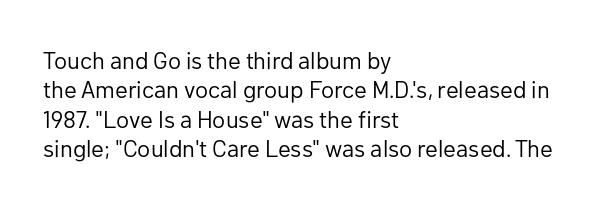
The image shows 24 px text type, upright; set left-aligned, line spacing 1.22x, normal letter spacing, not underlined.
